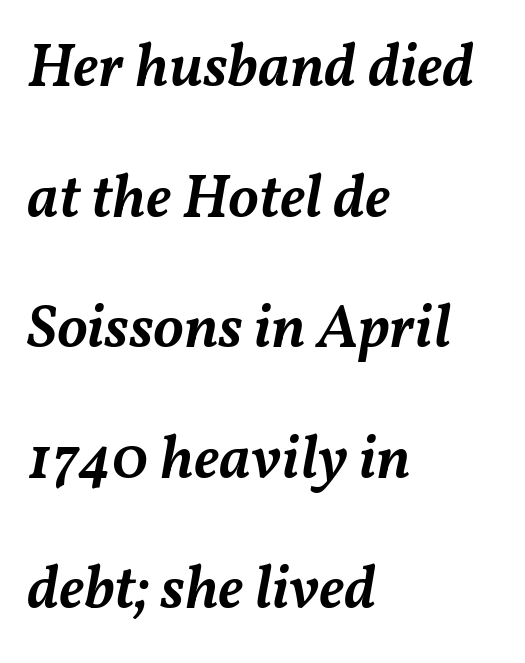
{"italic": "yes", "lean": "right", "slant_degrees": 11, "bold": "semi", "weight": "semibold", "width": "normal", "stroke_contrast": "medium", "x_height": "medium", "monospaced": "no", "underline": "no", "align": "left", "line_spacing": "loose", "line_spacing_ratio": 2.14, "letter_spacing": "normal", "letter_spacing_em": 0.0, "glyph_px": 61}
